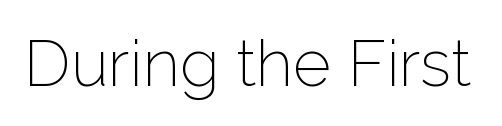
{"serif": "no", "italic": "no", "bold": "no", "weight": "thin", "width": "normal", "stroke_contrast": "low", "x_height": "medium", "monospaced": "no", "underline": "no", "letter_spacing": "normal", "letter_spacing_em": 0.0, "glyph_px": 65}
